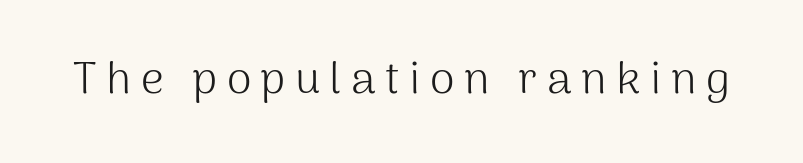
Q: Is the text bold? A: No.
Q: Is the text italic (slanted)? A: No, it is upright.
Q: Is the typeface a serif or a sans-serif typeface? A: Sans-serif.
Q: Is the text underlined? A: No.
Q: Is the spacing between letters normal or unusually wide? A: Unusually wide.
Q: Width (condensed, normal, or wide)? A: Normal.
Q: Stroke contrast? A: Medium.
Q: x-height? A: Medium.
Q: Monospaced? A: No.
